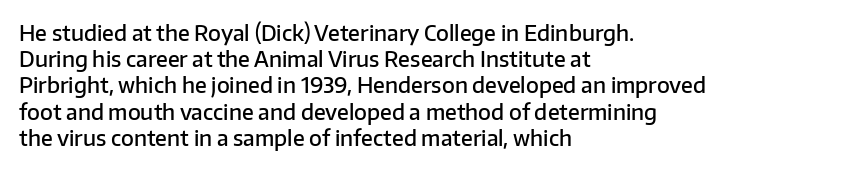
{"italic": "no", "bold": "semi", "underline": "no", "align": "left", "line_spacing": "normal", "line_spacing_ratio": 1.25, "letter_spacing": "normal", "letter_spacing_em": 0.0, "glyph_px": 21}
